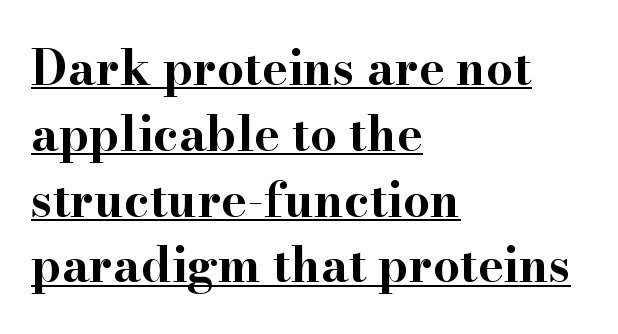
{"serif": "yes", "italic": "no", "bold": "yes", "weight": "bold", "width": "wide", "stroke_contrast": "high", "x_height": "small", "monospaced": "no", "underline": "yes", "align": "left", "line_spacing": "normal", "line_spacing_ratio": 1.37, "letter_spacing": "normal", "letter_spacing_em": 0.0, "glyph_px": 48}
